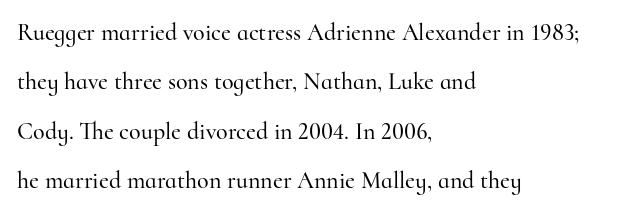
{"italic": "no", "underline": "no", "align": "left", "line_spacing": "loose", "line_spacing_ratio": 2.06, "letter_spacing": "normal", "letter_spacing_em": 0.0, "glyph_px": 24}
